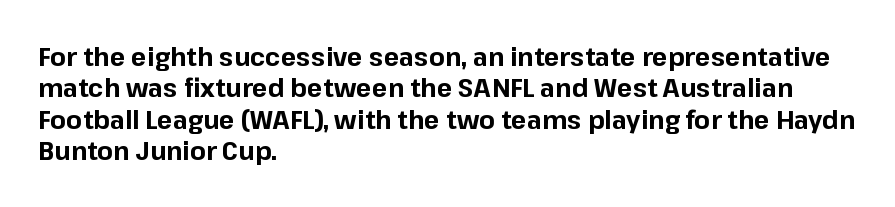
Posture: straight, roman, zero tilt. A student would call this left alignment; a typographer would say flush left, rag right. Rule under the text: the space is simply empty. Between one letter and the next there's only the usual sliver of space. Plenty of ink on the page — the face is bold.
